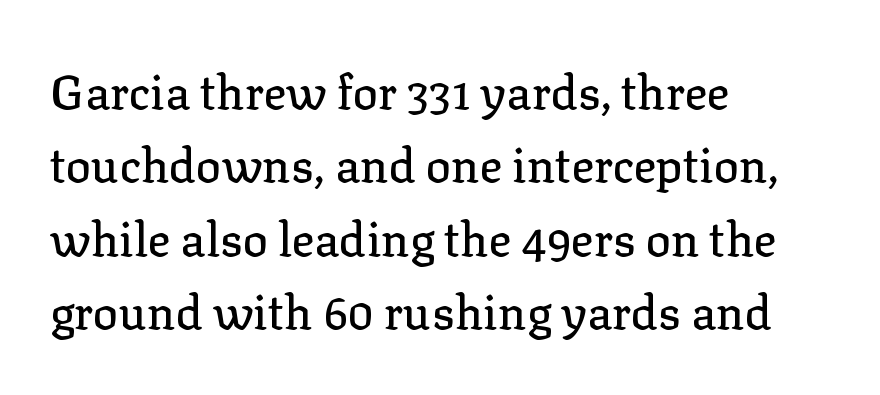
{"serif": "yes", "italic": "no", "width": "normal", "stroke_contrast": "low", "x_height": "medium", "monospaced": "no", "underline": "no", "align": "left", "line_spacing": "normal", "line_spacing_ratio": 1.56, "letter_spacing": "normal", "letter_spacing_em": 0.0, "glyph_px": 47}
